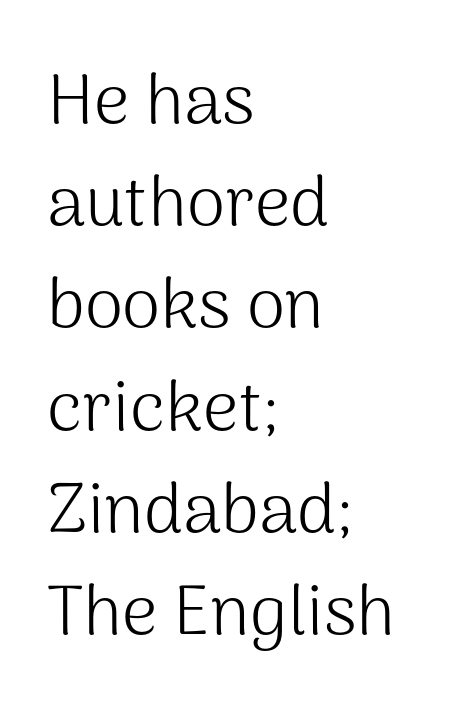
Q: Is the text bold? A: No.
Q: Is the text italic (slanted)? A: No, it is upright.
Q: Is the typeface a serif or a sans-serif typeface? A: Sans-serif.
Q: Is the text underlined? A: No.
Q: How is the paragraph aligned? A: Left-aligned.
Q: Is the spacing between letters normal or unusually wide? A: Normal.
Q: Is the spacing between lines tight, normal or loose? A: Normal.
Q: Width (condensed, normal, or wide)? A: Normal.
Q: Stroke contrast? A: Medium.
Q: x-height? A: Medium.
Q: Monospaced? A: No.
